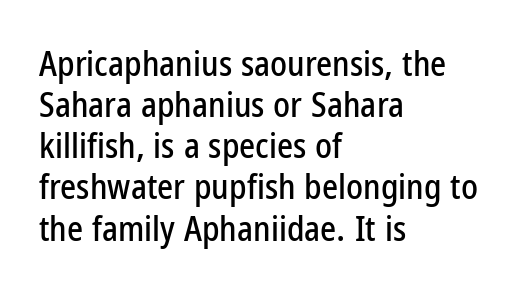
{"serif": "no", "italic": "no", "width": "condensed", "stroke_contrast": "low", "x_height": "medium", "monospaced": "no", "underline": "no", "align": "left", "line_spacing_ratio": 1.21, "letter_spacing": "normal", "letter_spacing_em": 0.0, "glyph_px": 34}
